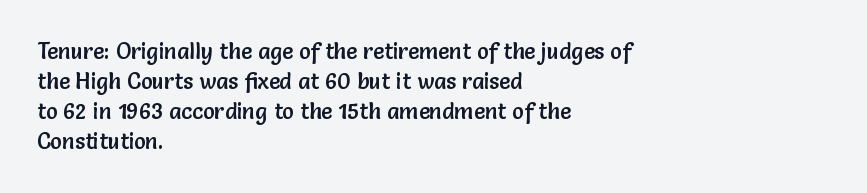
Q: Is the text italic (slanted)? A: No, it is upright.
Q: Is the text underlined? A: No.
Q: How is the paragraph aligned? A: Left-aligned.
Q: Is the spacing between letters normal or unusually wide? A: Normal.
Q: Is the spacing between lines tight, normal or loose? A: Normal.
